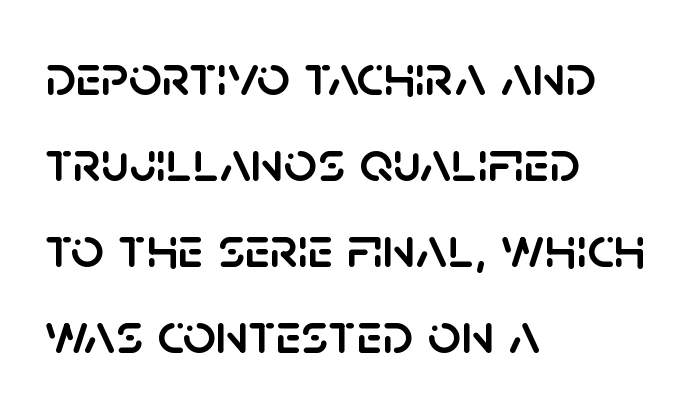
The image shows 58 px sans-serif type, upright; set left-aligned, normal line spacing (1.48x), normal letter spacing, not underlined; low stroke contrast and a large x-height.
